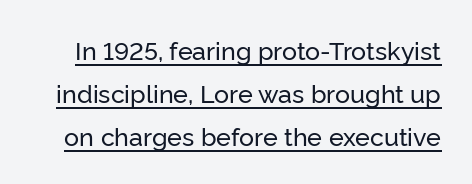
{"italic": "no", "underline": "yes", "line_spacing_ratio": 1.72, "letter_spacing": "normal", "letter_spacing_em": 0.0, "glyph_px": 25}
